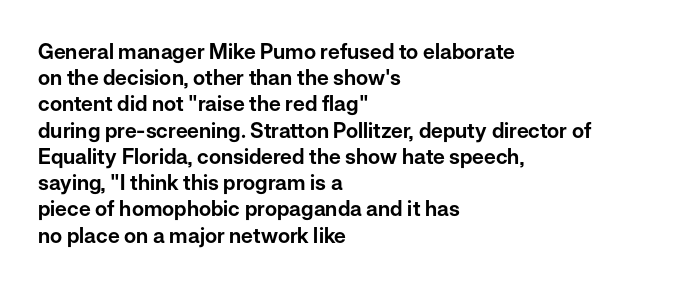
Q: Is the text italic (slanted)? A: No, it is upright.
Q: Is the text underlined? A: No.
Q: How is the paragraph aligned? A: Left-aligned.
Q: Is the spacing between letters normal or unusually wide? A: Normal.
Q: Is the spacing between lines tight, normal or loose? A: Normal.
